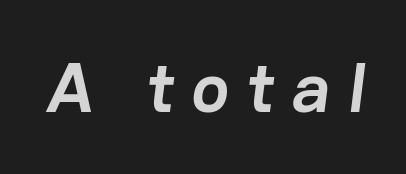
The image shows 71 px semibold sans-serif type; set unusually wide letter spacing (+0.25 em), not underlined; low stroke contrast and a medium x-height.
